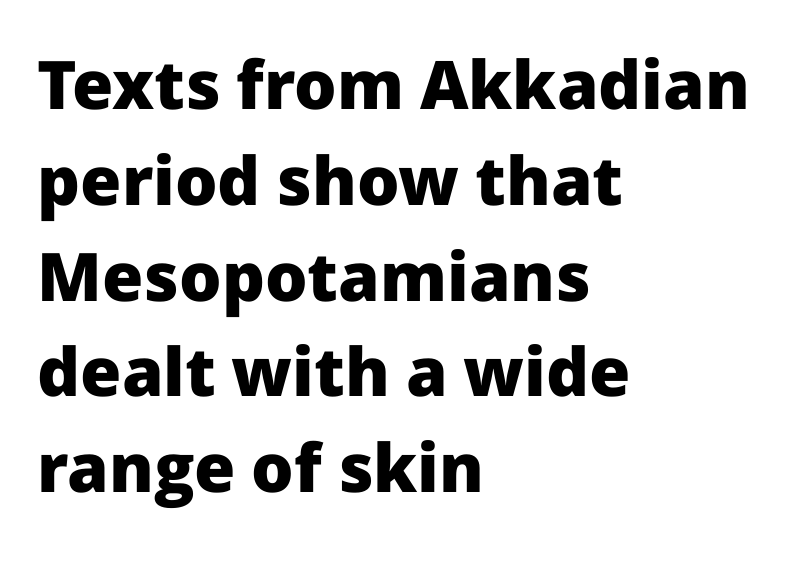
{"serif": "no", "italic": "no", "bold": "yes", "weight": "heavy", "width": "normal", "stroke_contrast": "low", "x_height": "medium", "monospaced": "no", "underline": "no", "align": "left", "line_spacing": "normal", "line_spacing_ratio": 1.43, "letter_spacing": "normal", "letter_spacing_em": 0.0, "glyph_px": 67}
